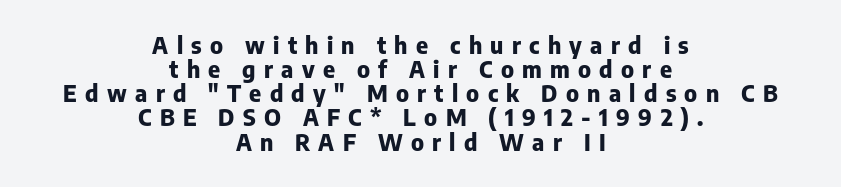
The image shows 23 px bold type, upright; set centered, tight line spacing (1.05x), unusually wide letter spacing (+0.36 em), not underlined.
